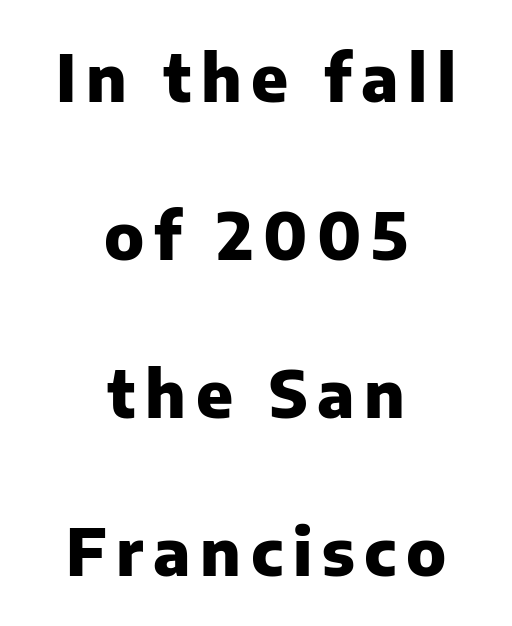
The image shows 65 px heavy sans-serif type, upright; set centered, loose line spacing (2.43x), not underlined; low stroke contrast and a medium x-height.
